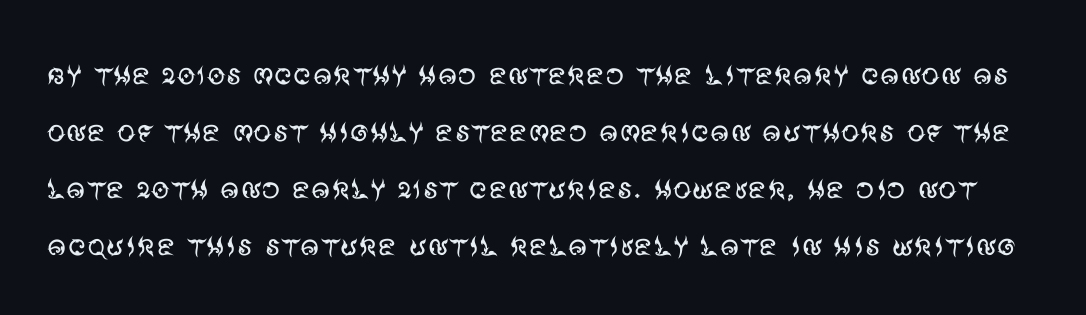
The typeface has the unassuming heft of standard copy or less. Only glyphs here, with clear space below each row. Whoever set this chose a conventional vertical rhythm. The tracking reads as untouched default to a designer's eye.
